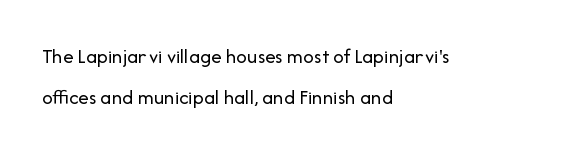
Q: Is the text bold? A: No.
Q: Is the text italic (slanted)? A: No, it is upright.
Q: Is the text underlined? A: No.
Q: How is the paragraph aligned? A: Left-aligned.
Q: Is the spacing between letters normal or unusually wide? A: Normal.
Q: Is the spacing between lines tight, normal or loose? A: Loose.
